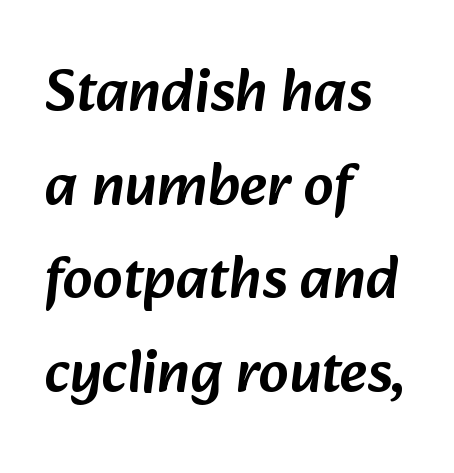
Q: Is the typeface a serif or a sans-serif typeface? A: Sans-serif.
Q: Is the text underlined? A: No.
Q: How is the paragraph aligned? A: Left-aligned.
Q: Is the spacing between letters normal or unusually wide? A: Normal.
Q: Is the spacing between lines tight, normal or loose? A: Normal.
Q: Width (condensed, normal, or wide)? A: Normal.
Q: Stroke contrast? A: Low.
Q: x-height? A: Medium.
Q: Monospaced? A: No.
